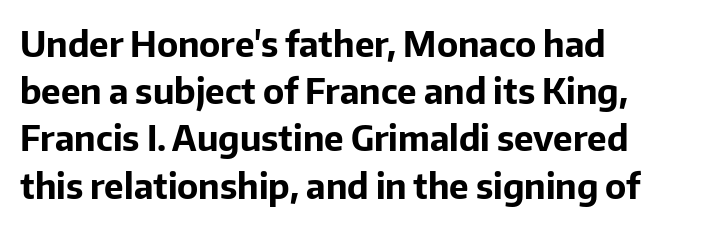
Proportional: the letters do not fall into vertical columns. The designer went with a sans here, leaving each stem footless. The leading is moderate, giving the passage an even texture. Ordinary non-slanted type is in use.
